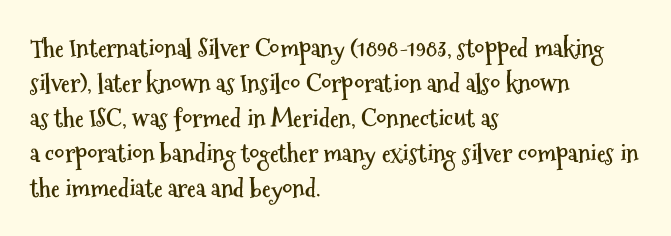
The image shows 25 px bold type, upright; set left-aligned, normal line spacing (1.4x), normal letter spacing, not underlined.
